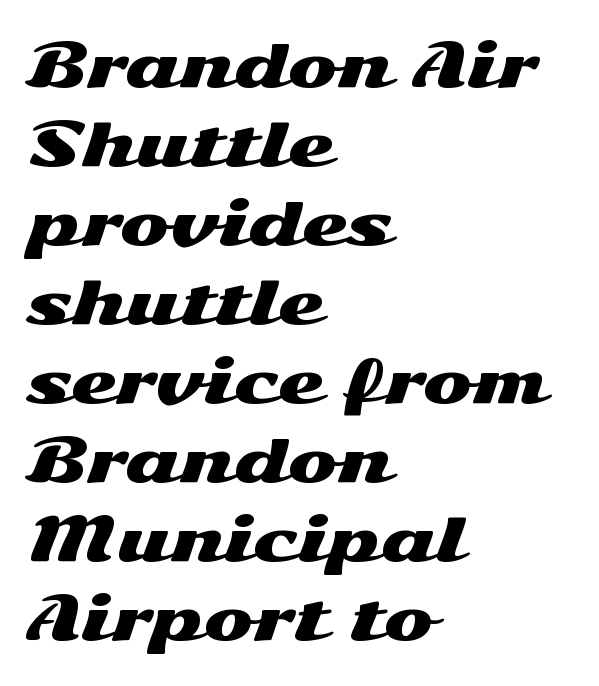
{"serif": "no", "width": "wide", "stroke_contrast": "medium", "x_height": "medium", "monospaced": "no", "underline": "no", "align": "left", "line_spacing": "normal", "line_spacing_ratio": 1.34, "letter_spacing": "normal", "letter_spacing_em": 0.0, "glyph_px": 59}
